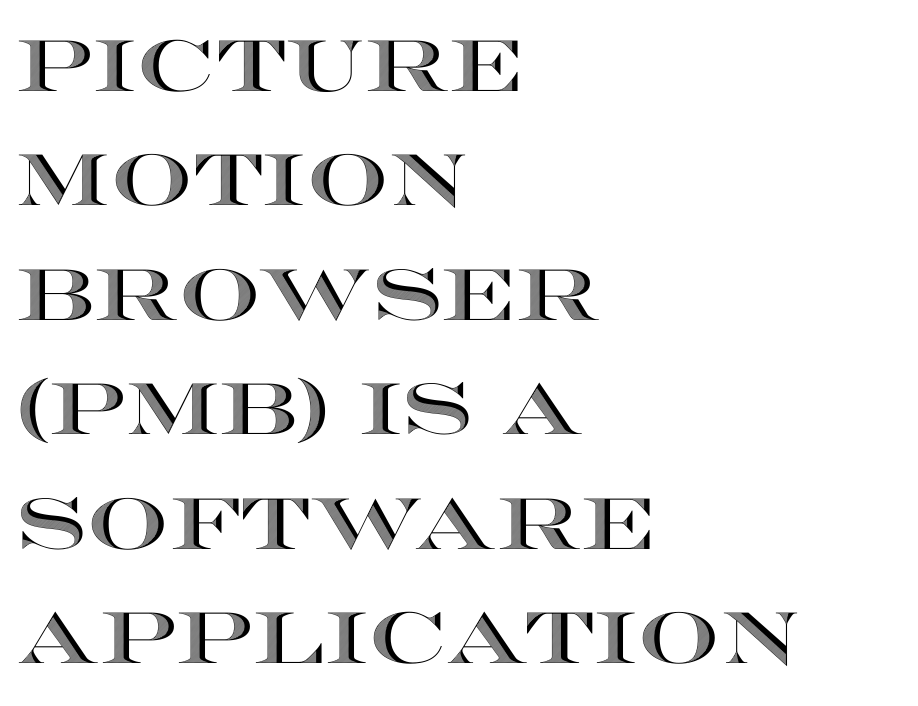
{"italic": "no", "width": "wide", "x_height": "large", "monospaced": "no", "underline": "no", "align": "left", "line_spacing": "normal", "line_spacing_ratio": 1.59, "letter_spacing": "normal", "letter_spacing_em": 0.0, "glyph_px": 72}
